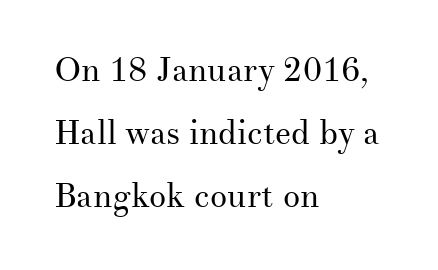
The image shows 34 px regular-weight serif type, upright; set left-aligned, line spacing 1.86x, normal letter spacing, not underlined; medium stroke contrast and a small x-height.
